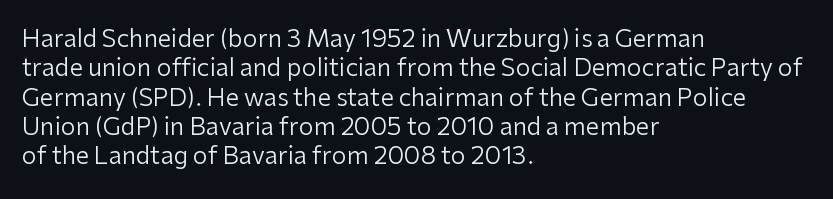
Notice how the stems are strictly vertical — no italics here. Standard letterfit; no display-style spreading of the glyphs. The space beneath each line is pristine and unruled. Counters stay open thanks to moderate or lighter strokes. A classic flush-left, rag-right setting is used for this passage.
